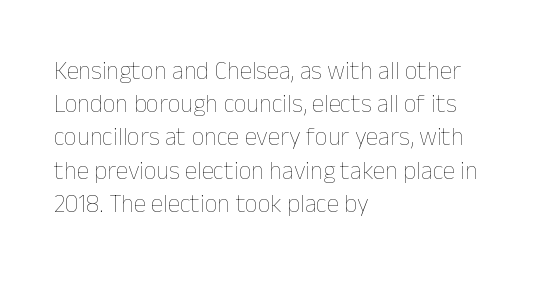
Q: Is the text bold? A: No.
Q: Is the text italic (slanted)? A: No, it is upright.
Q: Is the text underlined? A: No.
Q: How is the paragraph aligned? A: Left-aligned.
Q: Is the spacing between letters normal or unusually wide? A: Normal.
Q: Is the spacing between lines tight, normal or loose? A: Normal.
